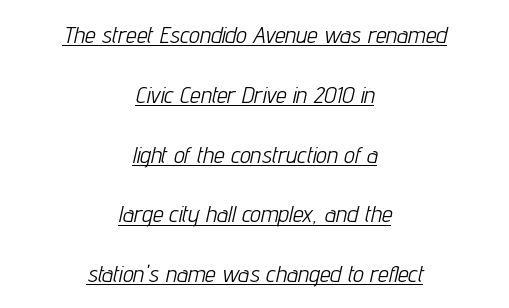
{"italic": "yes", "lean": "right", "slant_degrees": 12, "bold": "no", "underline": "yes", "align": "center", "line_spacing": "loose", "line_spacing_ratio": 2.49, "letter_spacing": "normal", "letter_spacing_em": 0.0, "glyph_px": 24}
